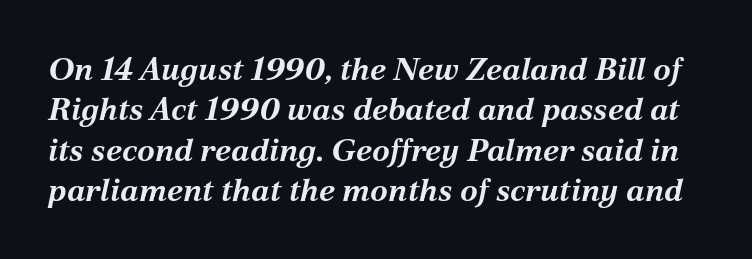
Q: Is the text bold? A: Yes.
Q: Is the text italic (slanted)? A: Yes, it leans right by about 12 degrees.
Q: Is the text underlined? A: No.
Q: Is the spacing between letters normal or unusually wide? A: Normal.
Q: Is the spacing between lines tight, normal or loose? A: Normal.
Q: Width (condensed, normal, or wide)? A: Normal.
Q: Stroke contrast? A: Medium.
Q: x-height? A: Medium.
Q: Monospaced? A: No.
